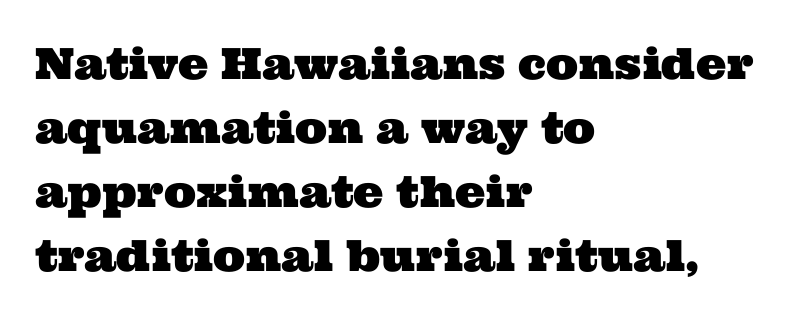
The image shows 43 px wide serif type; set left-aligned, normal line spacing (1.49x), normal letter spacing, not underlined; medium stroke contrast and a medium x-height.
